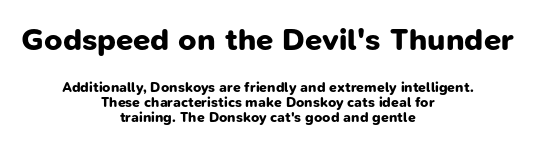
The image shows 31 px bold sans-serif type; set centered, tight line spacing (1.07x), normal letter spacing, not underlined; the first (top) block is 2.21x larger; low stroke contrast and a medium x-height.
